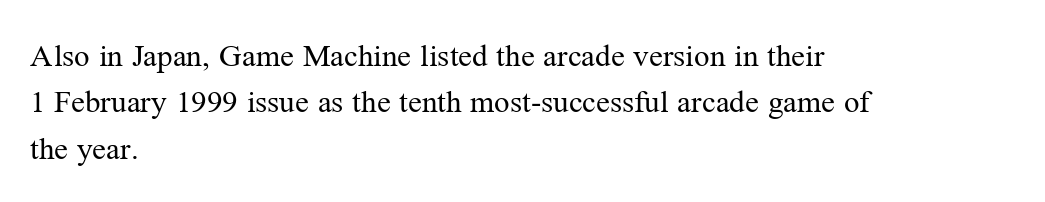
{"serif": "yes", "italic": "no", "bold": "no", "weight": "regular", "width": "normal", "stroke_contrast": "medium", "x_height": "medium", "monospaced": "no", "underline": "no", "align": "left", "line_spacing": "normal", "line_spacing_ratio": 1.5, "letter_spacing": "normal", "letter_spacing_em": 0.0, "glyph_px": 31}
